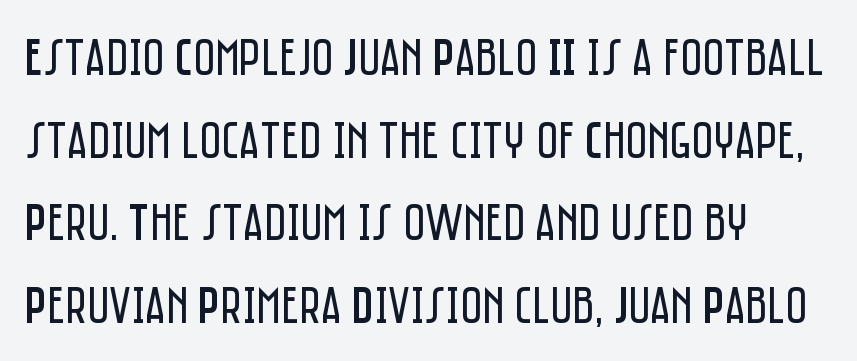
{"serif": "no", "italic": "no", "bold": "no", "weight": "regular", "width": "condensed", "stroke_contrast": "low", "x_height": "large", "monospaced": "no", "underline": "no", "align": "left", "line_spacing": "normal", "line_spacing_ratio": 1.56, "letter_spacing": "normal", "letter_spacing_em": 0.0, "glyph_px": 53}
